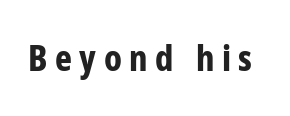
Q: Is the text bold? A: Yes.
Q: Is the text italic (slanted)? A: No, it is upright.
Q: Is the typeface a serif or a sans-serif typeface? A: Sans-serif.
Q: Is the text underlined? A: No.
Q: Is the spacing between letters normal or unusually wide? A: Unusually wide.
Q: Width (condensed, normal, or wide)? A: Condensed.
Q: Stroke contrast? A: Low.
Q: x-height? A: Medium.
Q: Monospaced? A: No.
